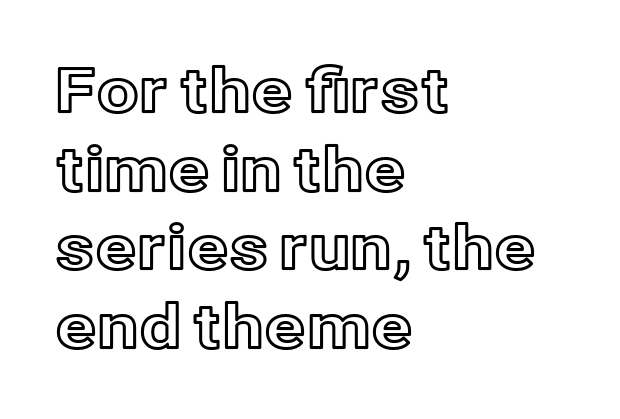
The image shows 61 px text type, upright; set left-aligned, normal line spacing (1.29x), normal letter spacing, not underlined; a medium x-height.
